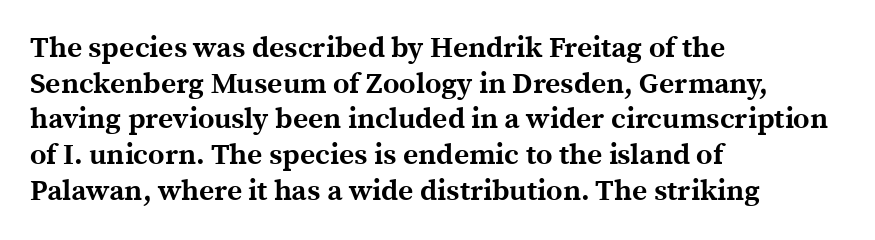
Q: Is the text bold? A: Yes.
Q: Is the text italic (slanted)? A: No, it is upright.
Q: Is the typeface a serif or a sans-serif typeface? A: Serif.
Q: Is the text underlined? A: No.
Q: How is the paragraph aligned? A: Left-aligned.
Q: Is the spacing between letters normal or unusually wide? A: Normal.
Q: Width (condensed, normal, or wide)? A: Normal.
Q: x-height? A: Medium.
Q: Monospaced? A: No.
